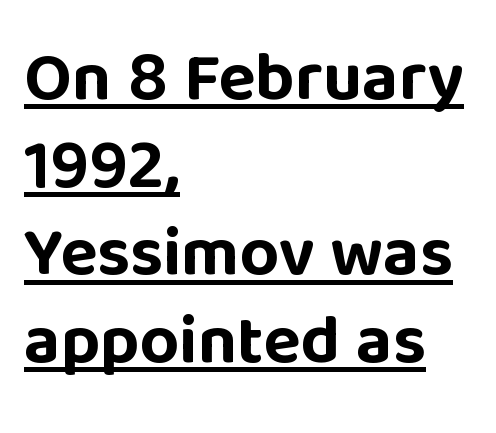
{"serif": "no", "italic": "no", "bold": "yes", "weight": "bold", "width": "normal", "stroke_contrast": "low", "x_height": "large", "monospaced": "no", "underline": "yes", "align": "left", "line_spacing": "normal", "line_spacing_ratio": 1.27, "letter_spacing": "normal", "letter_spacing_em": 0.0, "glyph_px": 69}
